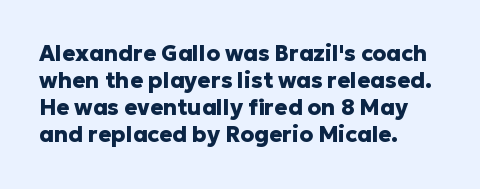
The image shows 22 px bold type, upright; set left-aligned, line spacing 1.23x, normal letter spacing, not underlined.
